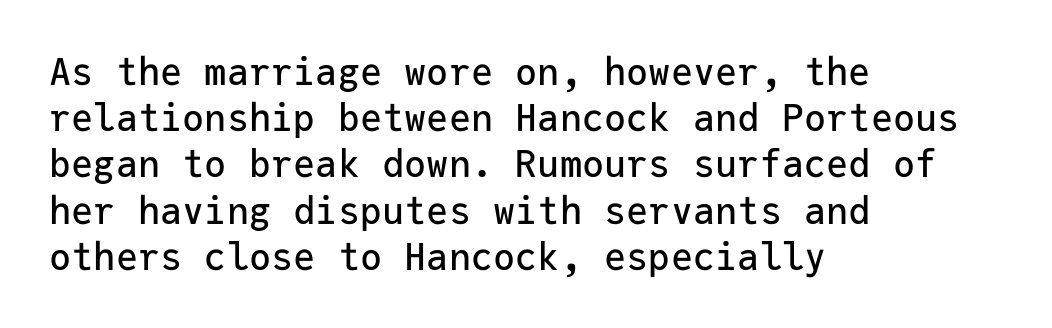
{"serif": "no", "italic": "no", "width": "normal", "stroke_contrast": "low", "x_height": "medium", "monospaced": "yes", "underline": "no", "align": "left", "line_spacing": "normal", "line_spacing_ratio": 1.25, "letter_spacing": "normal", "letter_spacing_em": 0.0, "glyph_px": 37}
